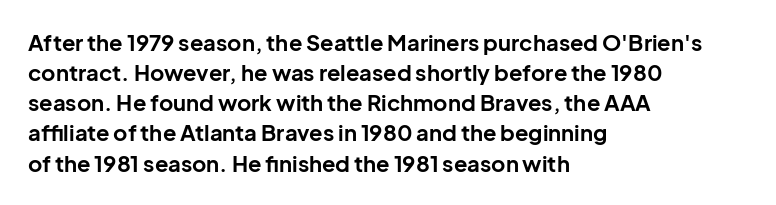
The paragraph shown leans on its left margin. This block has exactly the height ordinary leading produces. Italic: no, the glyphs are upright roman. The baseline area is clear.
